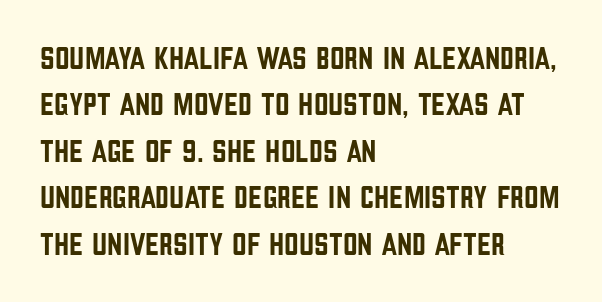
{"serif": "no", "italic": "no", "width": "condensed", "stroke_contrast": "low", "x_height": "large", "monospaced": "no", "underline": "no", "align": "left", "line_spacing": "normal", "line_spacing_ratio": 1.45, "letter_spacing": "normal", "letter_spacing_em": 0.0, "glyph_px": 32}
